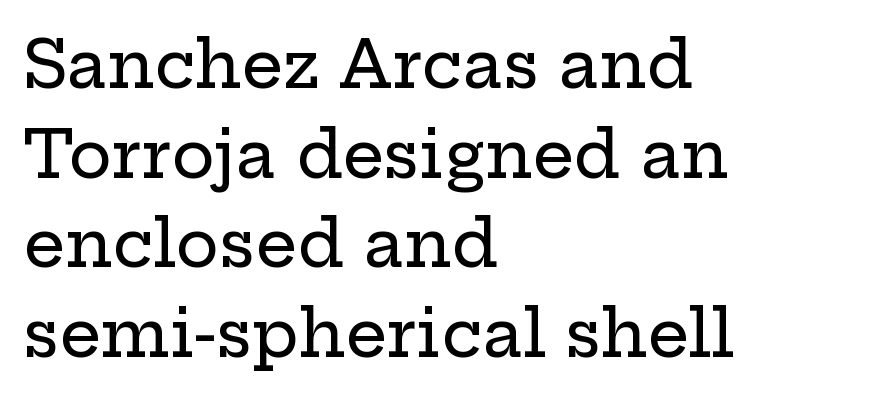
The image shows 65 px wide serif type, upright; set left-aligned, normal line spacing (1.38x), normal letter spacing, not underlined; low stroke contrast and a medium x-height.
